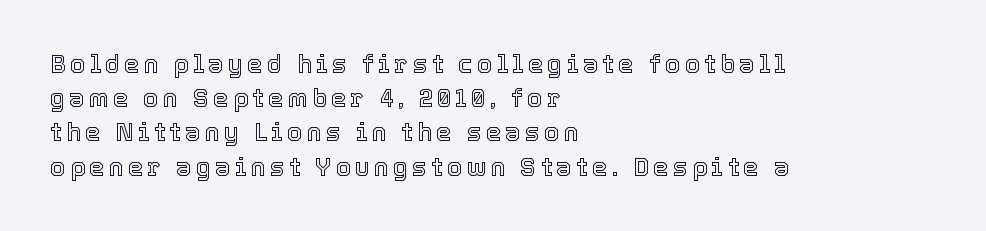
If you drew a line through each stem, it would be perfectly vertical. Visually the block forms a straight wall on the left and a jagged coastline on the right. If you measured baseline to baseline, you'd find a middling distance. Rule under the text: the space is simply empty.
